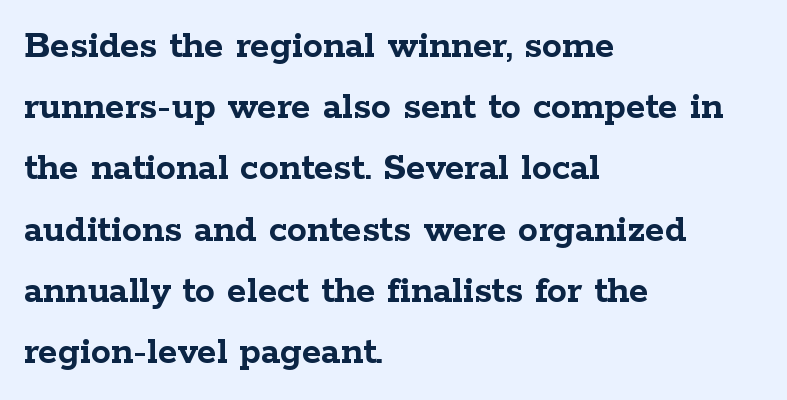
Compared with an ordinary text face, these strokes are far heavier — a full bold. A bare baseline throughout the passage. Looks like regular typesetting: each glyph gets only the width it needs. Every row of glyphs begins at an identical x-position on the left.
